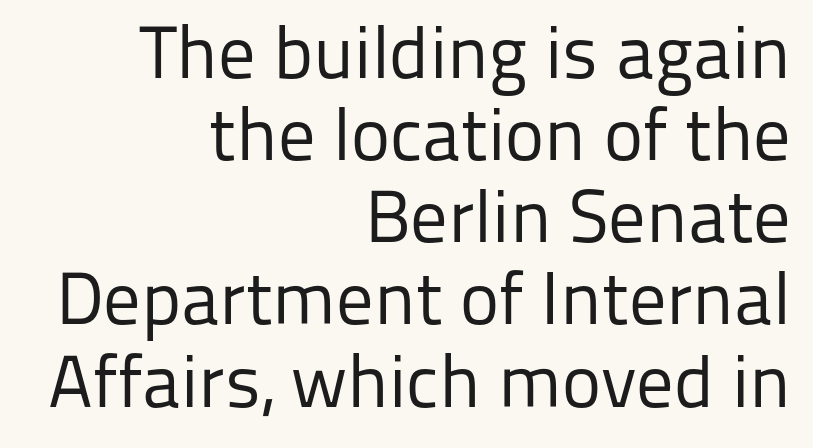
{"serif": "no", "italic": "no", "bold": "no", "weight": "regular", "width": "normal", "stroke_contrast": "low", "x_height": "medium", "monospaced": "no", "underline": "no", "align": "right", "line_spacing": "tight", "line_spacing_ratio": 1.11, "letter_spacing": "normal", "letter_spacing_em": 0.0, "glyph_px": 74}
